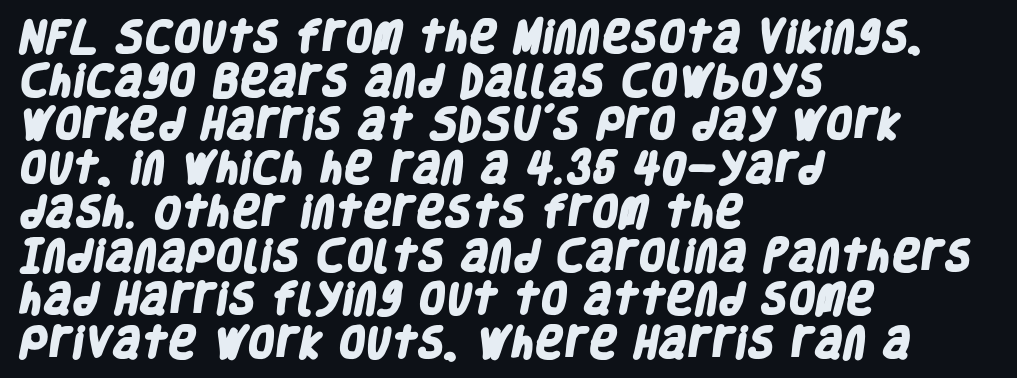
{"serif": "no", "bold": "yes", "weight": "heavy", "width": "condensed", "stroke_contrast": "low", "x_height": "large", "monospaced": "no", "underline": "no", "align": "left", "line_spacing": "normal", "line_spacing_ratio": 1.25, "letter_spacing": "normal", "letter_spacing_em": 0.0, "glyph_px": 35}
